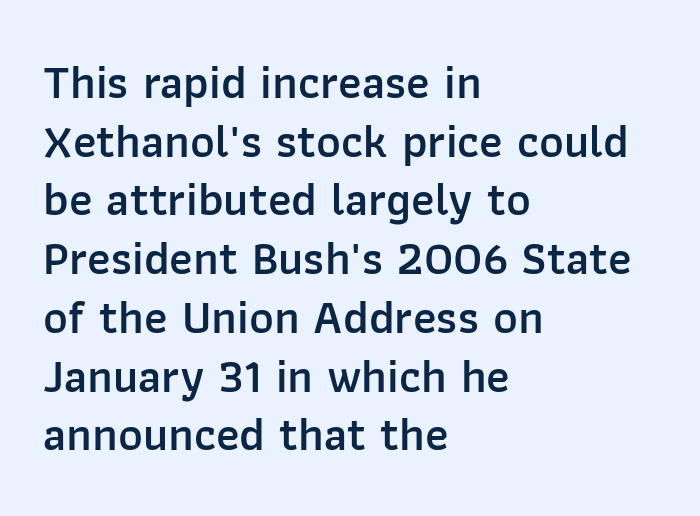
If you drew a line through each stem, it would be perfectly vertical. The glyphs have the mass of a demibold cut, below bold. Decoration check: the copy has no underline. A typesetter would call this proportional, since set widths differ per character.
